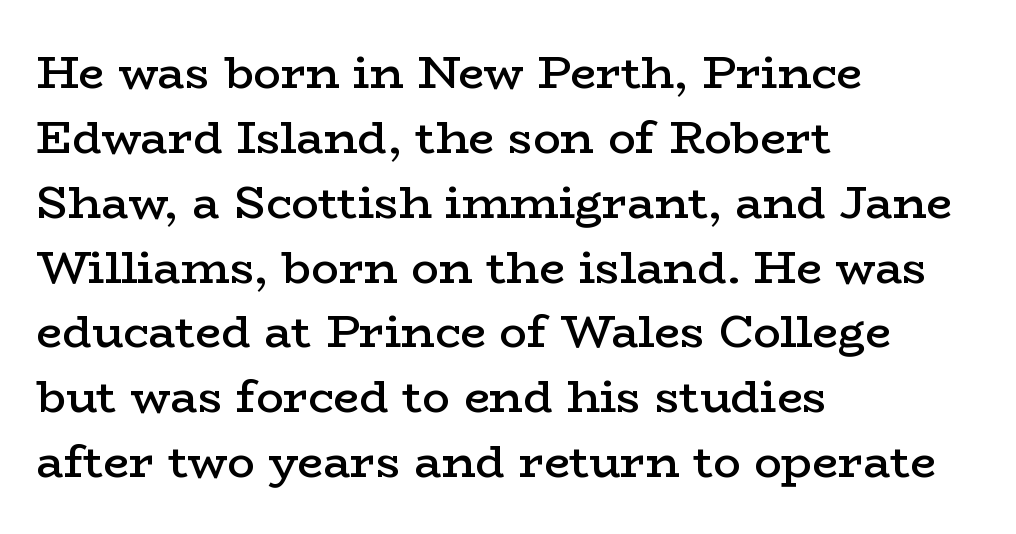
{"serif": "yes", "italic": "no", "bold": "semi", "weight": "semibold", "width": "wide", "stroke_contrast": "low", "x_height": "medium", "monospaced": "no", "underline": "no", "align": "left", "line_spacing": "normal", "line_spacing_ratio": 1.41, "letter_spacing": "normal", "letter_spacing_em": 0.0, "glyph_px": 46}
